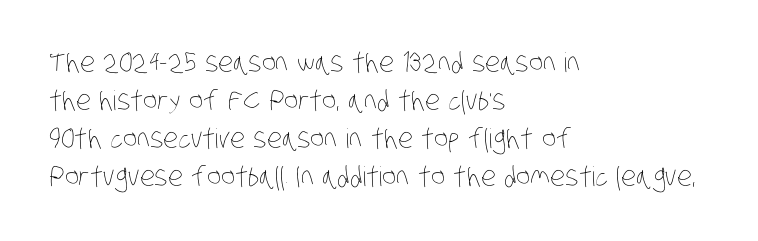
Q: Is the text bold? A: No.
Q: Is the text underlined? A: No.
Q: How is the paragraph aligned? A: Left-aligned.
Q: Is the spacing between letters normal or unusually wide? A: Normal.
Q: Is the spacing between lines tight, normal or loose? A: Normal.
